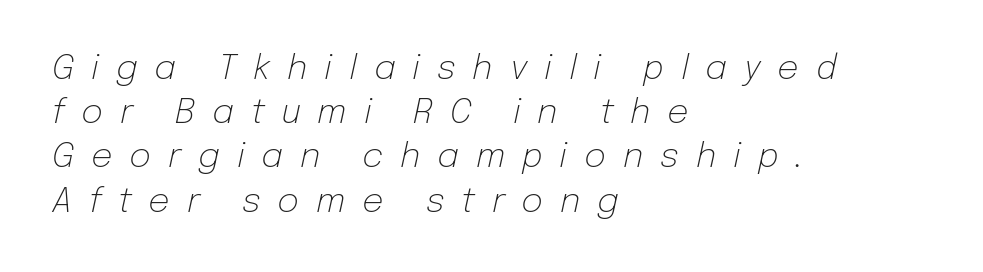
Q: Is the text bold? A: No.
Q: Is the text italic (slanted)? A: Yes, it leans right by about 12 degrees.
Q: Is the text underlined? A: No.
Q: How is the paragraph aligned? A: Left-aligned.
Q: Is the spacing between letters normal or unusually wide? A: Unusually wide.
Q: Is the spacing between lines tight, normal or loose? A: Normal.
Q: Width (condensed, normal, or wide)? A: Normal.
Q: Stroke contrast? A: Low.
Q: x-height? A: Medium.
Q: Monospaced? A: No.
